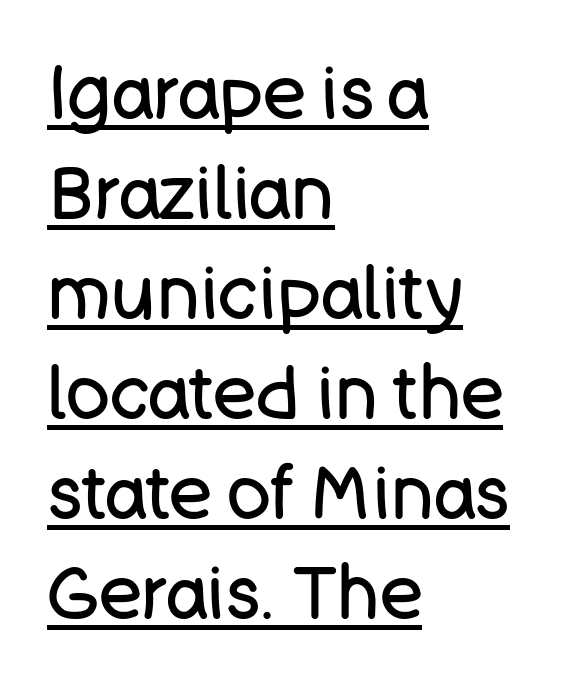
{"serif": "no", "italic": "no", "bold": "no", "weight": "regular", "width": "normal", "stroke_contrast": "low", "x_height": "large", "monospaced": "no", "underline": "yes", "align": "left", "line_spacing": "normal", "line_spacing_ratio": 1.37, "letter_spacing": "normal", "letter_spacing_em": 0.0, "glyph_px": 73}
